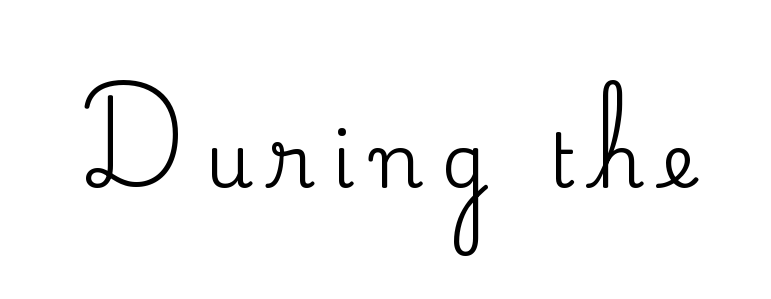
{"serif": "yes", "italic": "no", "width": "normal", "stroke_contrast": "medium", "x_height": "small", "monospaced": "no", "underline": "no", "letter_spacing": "wide", "letter_spacing_em": 0.24, "glyph_px": 75}
